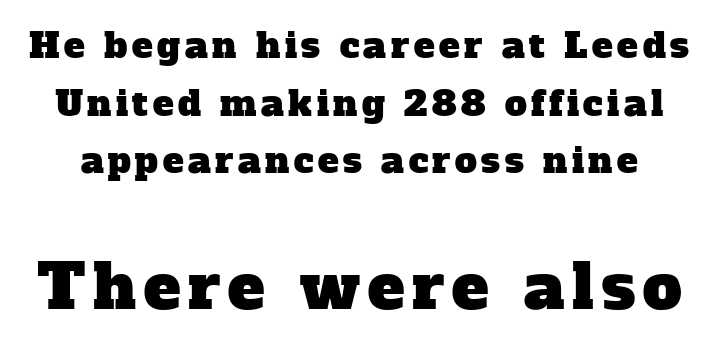
This is serif lettering, the kind often seen in printed books. Here the designer chose a conventional face with non-uniform glyph widths. Size hierarchy here favors the trailing block over the leading one. Type without underlining. A normal amount of white space separates one row of letters from the next.
